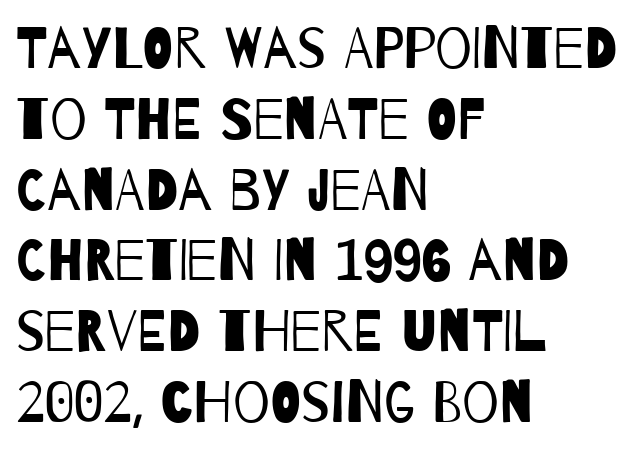
The typeface has the unassuming heft of standard copy or less. The paragraph has a hard left edge and a soft right edge. Varying glyph widths throughout — classic text-font behaviour. Letterform terminals end flat and unadorned throughout the passage.
